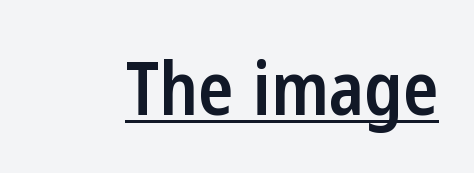
Emphasis by weight is partial: semibold. Classification — sans serif. The rendering uses natural spacing where letterforms have individual widths. This sample uses plain, unmodified letter spacing. The axis of the letterforms is exactly vertical. Caption: lettering with a line underneath.
